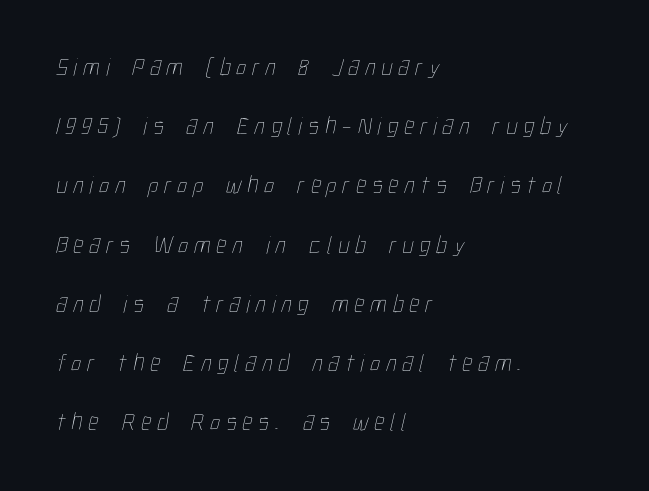
Q: Is the text bold? A: No.
Q: Is the text underlined? A: No.
Q: How is the paragraph aligned? A: Left-aligned.
Q: Is the spacing between letters normal or unusually wide? A: Unusually wide.
Q: Is the spacing between lines tight, normal or loose? A: Loose.
